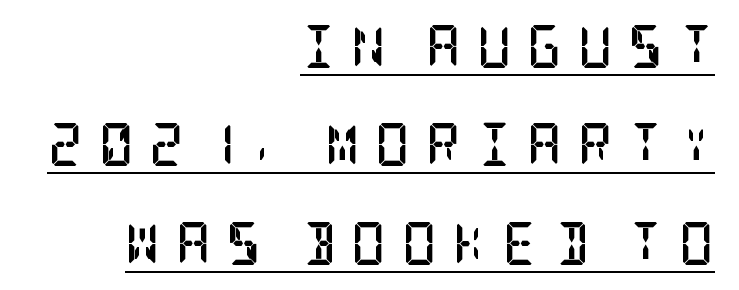
{"serif": "yes", "italic": "no", "bold": "yes", "weight": "semibold", "width": "condensed", "stroke_contrast": "low", "x_height": "large", "underline": "yes", "align": "right", "line_spacing": "loose", "line_spacing_ratio": 2.29, "letter_spacing": "wide", "letter_spacing_em": 0.36, "glyph_px": 43}
